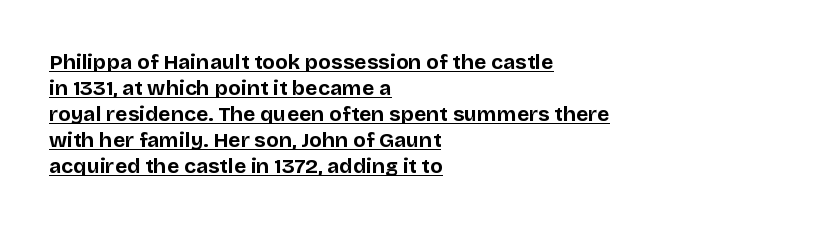
The image shows 21 px bold type, upright; set left-aligned, line spacing 1.24x, normal letter spacing, underlined.
